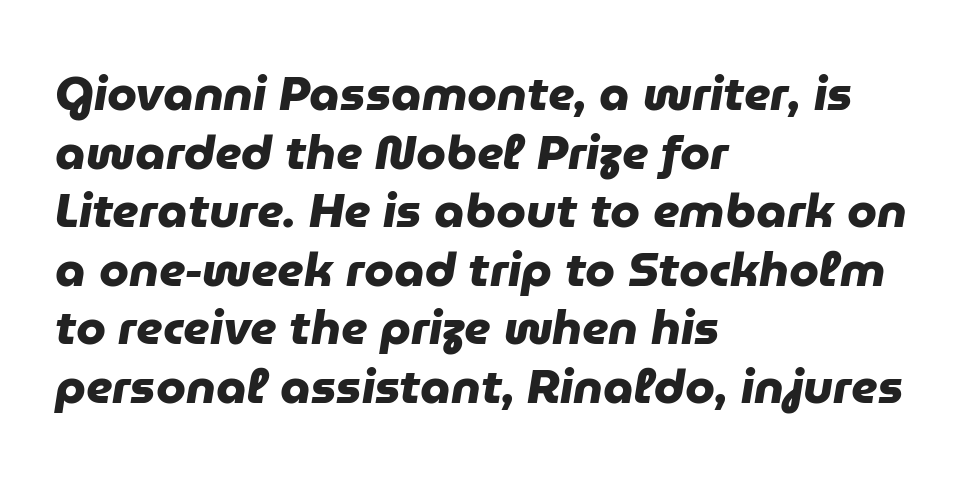
Q: Is the text bold? A: Yes.
Q: Is the typeface a serif or a sans-serif typeface? A: Sans-serif.
Q: Is the text underlined? A: No.
Q: How is the paragraph aligned? A: Left-aligned.
Q: Is the spacing between letters normal or unusually wide? A: Normal.
Q: Width (condensed, normal, or wide)? A: Normal.
Q: Stroke contrast? A: Low.
Q: x-height? A: Medium.
Q: Monospaced? A: No.
